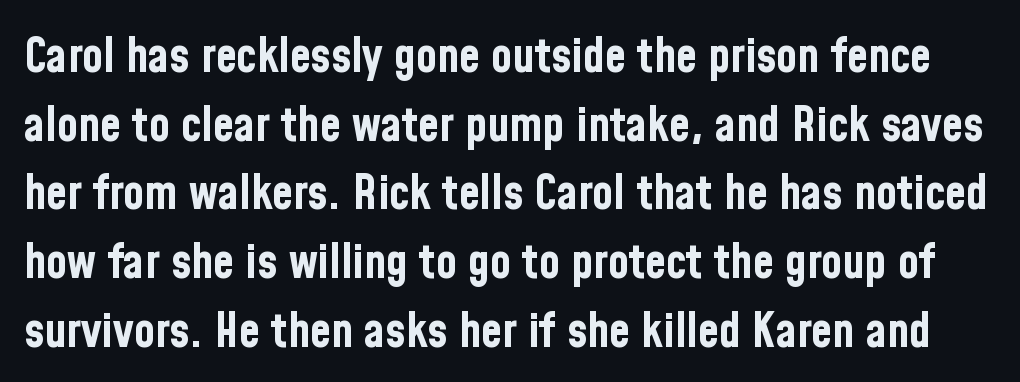
A normal amount of white space separates one row of letters from the next. A bare baseline throughout the passage. Heavy-handed strokes throughout: this text is bold. Do the characters align in a grid? No, the font is proportional. Tracking value appears to be zero — textbook default spacing. This is sans-serif lettering, the kind often seen on screens and signage.
